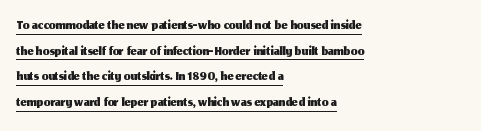
Q: Is the text italic (slanted)? A: No, it is upright.
Q: Is the text underlined? A: Yes.
Q: How is the paragraph aligned? A: Left-aligned.
Q: Is the spacing between letters normal or unusually wide? A: Normal.
